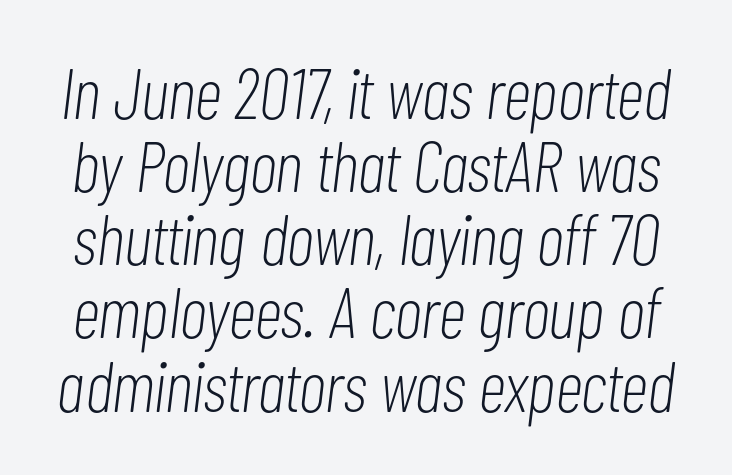
{"italic": "yes", "lean": "right", "slant_degrees": 7, "bold": "no", "weight": "light", "width": "condensed", "stroke_contrast": "low", "x_height": "medium", "monospaced": "no", "underline": "no", "line_spacing": "tight", "line_spacing_ratio": 1.03, "letter_spacing": "normal", "letter_spacing_em": 0.0, "glyph_px": 71}
